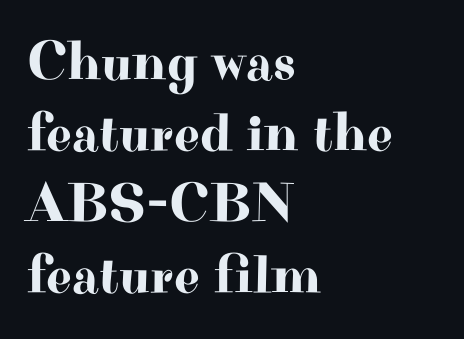
{"serif": "yes", "italic": "no", "width": "wide", "stroke_contrast": "high", "x_height": "small", "monospaced": "no", "underline": "no", "align": "left", "line_spacing": "normal", "line_spacing_ratio": 1.27, "letter_spacing": "normal", "letter_spacing_em": 0.0, "glyph_px": 56}
